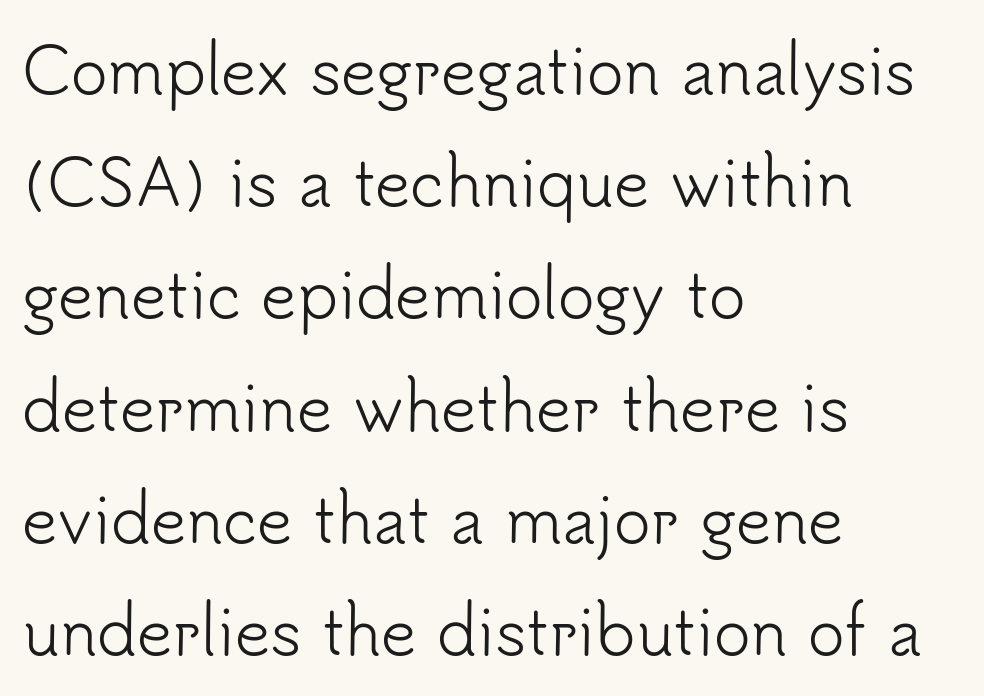
Q: Is the text bold? A: No.
Q: Is the text italic (slanted)? A: No, it is upright.
Q: Is the typeface a serif or a sans-serif typeface? A: Sans-serif.
Q: Is the text underlined? A: No.
Q: How is the paragraph aligned? A: Left-aligned.
Q: Is the spacing between letters normal or unusually wide? A: Normal.
Q: Width (condensed, normal, or wide)? A: Normal.
Q: Stroke contrast? A: Low.
Q: x-height? A: Small.
Q: Monospaced? A: No.
